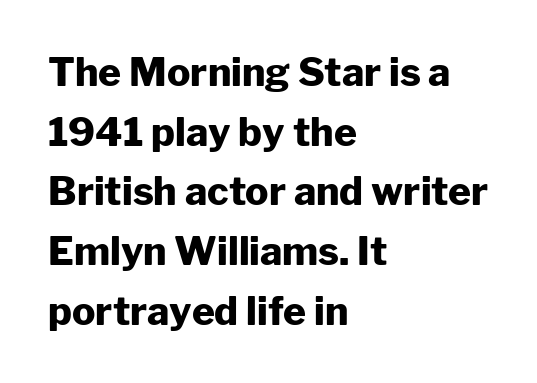
Q: Is the text bold? A: Yes.
Q: Is the text italic (slanted)? A: No, it is upright.
Q: Is the typeface a serif or a sans-serif typeface? A: Sans-serif.
Q: Is the text underlined? A: No.
Q: How is the paragraph aligned? A: Left-aligned.
Q: Is the spacing between letters normal or unusually wide? A: Normal.
Q: Is the spacing between lines tight, normal or loose? A: Normal.
Q: Width (condensed, normal, or wide)? A: Normal.
Q: Stroke contrast? A: Low.
Q: x-height? A: Medium.
Q: Monospaced? A: No.
